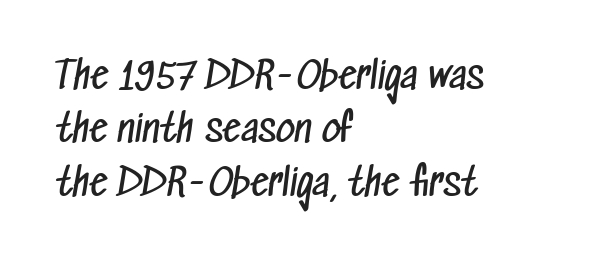
{"serif": "no", "bold": "no", "weight": "regular", "width": "condensed", "stroke_contrast": "low", "x_height": "medium", "monospaced": "no", "underline": "no", "align": "left", "line_spacing": "normal", "line_spacing_ratio": 1.44, "letter_spacing": "normal", "letter_spacing_em": 0.0, "glyph_px": 37}
